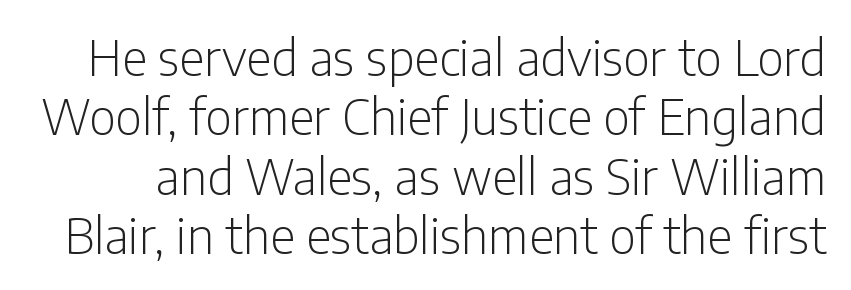
{"serif": "no", "italic": "no", "bold": "no", "weight": "light", "width": "condensed", "stroke_contrast": "low", "x_height": "medium", "monospaced": "no", "underline": "no", "line_spacing_ratio": 1.21, "letter_spacing": "normal", "letter_spacing_em": 0.0, "glyph_px": 49}
